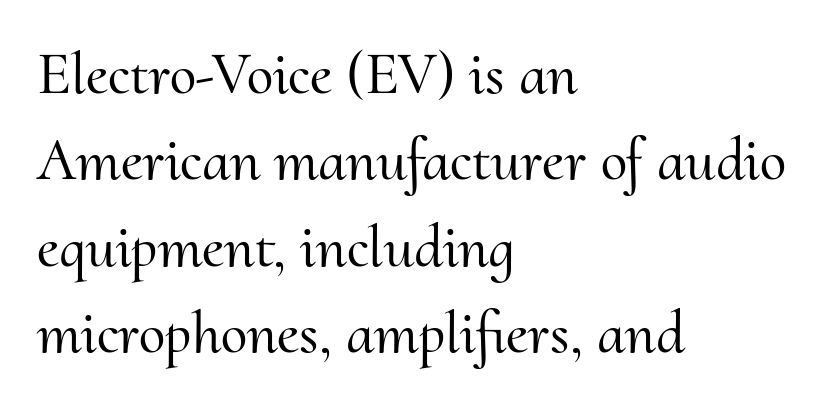
{"serif": "yes", "italic": "no", "width": "normal", "stroke_contrast": "medium", "x_height": "small", "monospaced": "no", "underline": "no", "align": "left", "line_spacing": "normal", "line_spacing_ratio": 1.44, "letter_spacing": "normal", "letter_spacing_em": 0.0, "glyph_px": 60}
